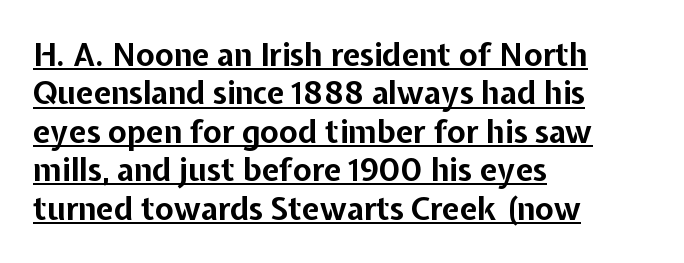
The image shows 31 px bold sans-serif type, upright; set left-aligned, line spacing 1.24x, normal letter spacing, underlined; low stroke contrast and a medium x-height.
